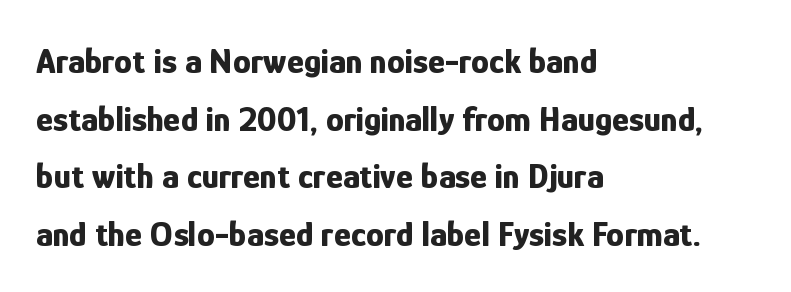
Italic: no, the glyphs are upright roman. Beneath every word, the page is bare. What weight is shown? A full bold with thick strokes. Short note: letters normally spaced. The rows are spaced the way most documents space them. Casual observation: everything's shoved over to the left.
